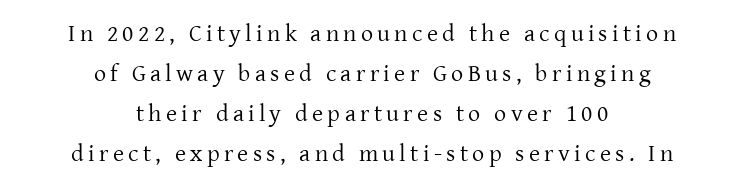
Reading down the block, each line starts at a different indent, mirrored at its end. Stems here are at most as thick as an everyday book face. The space between consecutive lines is moderate. The letters stand straight up with perfectly vertical stems.
